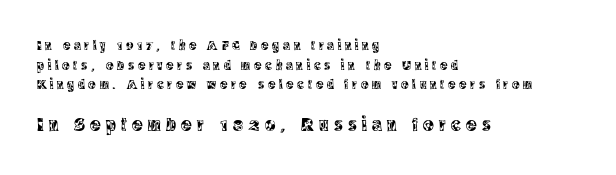
The image shows 20 px text type, upright; set left-aligned, normal line spacing (1.41x), unusually wide letter spacing (+0.26 em), not underlined; the second (bottom) block is 1.43x larger.
